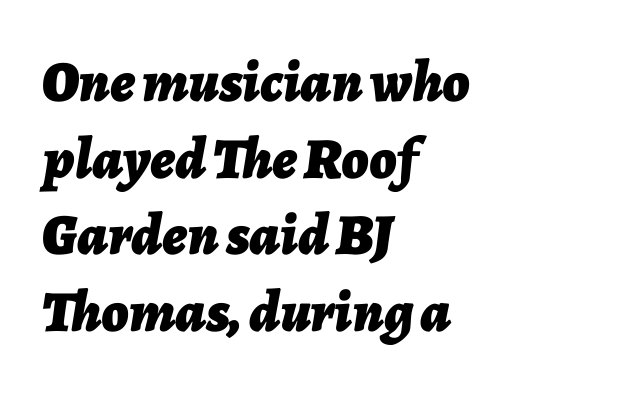
{"italic": "yes", "lean": "right", "slant_degrees": 7, "bold": "yes", "weight": "bold", "width": "normal", "stroke_contrast": "low", "x_height": "medium", "monospaced": "no", "underline": "no", "align": "left", "line_spacing": "normal", "line_spacing_ratio": 1.32, "letter_spacing": "normal", "letter_spacing_em": 0.0, "glyph_px": 58}
